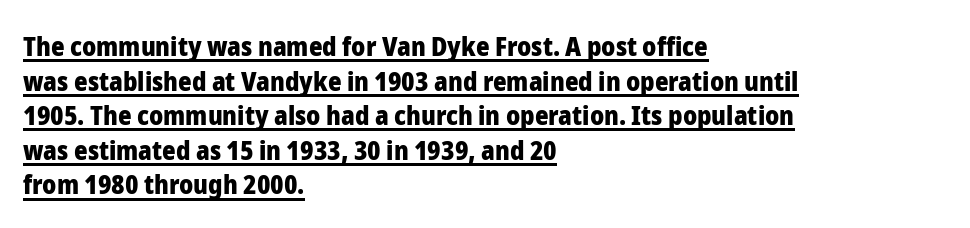
These lines carry a lot of weight — the face is fully bold. Horizontally, the lines are justified to the leading edge only. Regular leading. The string is rendered with underlining switched on. Does the lettering tilt? It doesn't — this is upright. Nothing unusual about the tracking: characters are spaced as the font intends.
